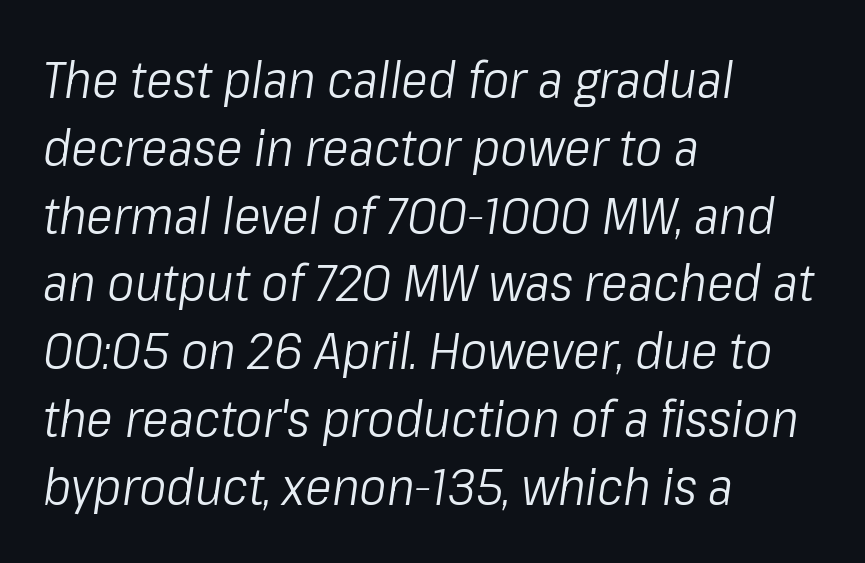
Every row of glyphs begins at an identical x-position on the left. The rendering uses natural spacing where letterforms have individual widths. Descenders are the only things crossing below the line. Stem width sits at or under what a default text font uses.
